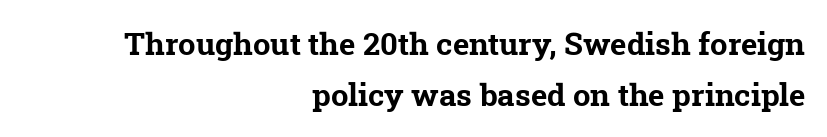
Q: Is the text bold? A: Yes.
Q: Is the typeface a serif or a sans-serif typeface? A: Serif.
Q: Is the text underlined? A: No.
Q: How is the paragraph aligned? A: Right-aligned.
Q: Is the spacing between letters normal or unusually wide? A: Normal.
Q: Is the spacing between lines tight, normal or loose? A: Normal.
Q: Width (condensed, normal, or wide)? A: Normal.
Q: Stroke contrast? A: Low.
Q: x-height? A: Medium.
Q: Monospaced? A: No.
